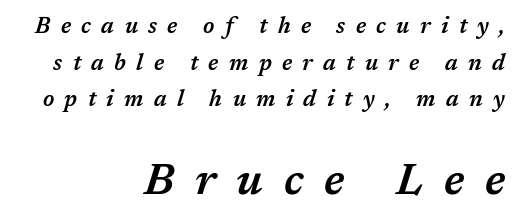
The image shows 44 px semibold type, italic (leaning right); set right-aligned, normal line spacing (1.67x), unusually wide letter spacing (+0.47 em), not underlined; the second (bottom) block is 2.0x larger; medium stroke contrast and a medium x-height.
